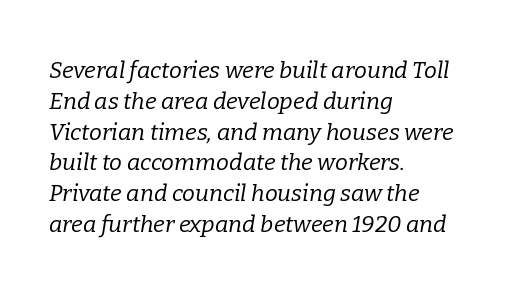
{"italic": "yes", "lean": "right", "slant_degrees": 9, "bold": "no", "underline": "no", "align": "left", "line_spacing": "normal", "line_spacing_ratio": 1.34, "letter_spacing": "normal", "letter_spacing_em": 0.0, "glyph_px": 23}
